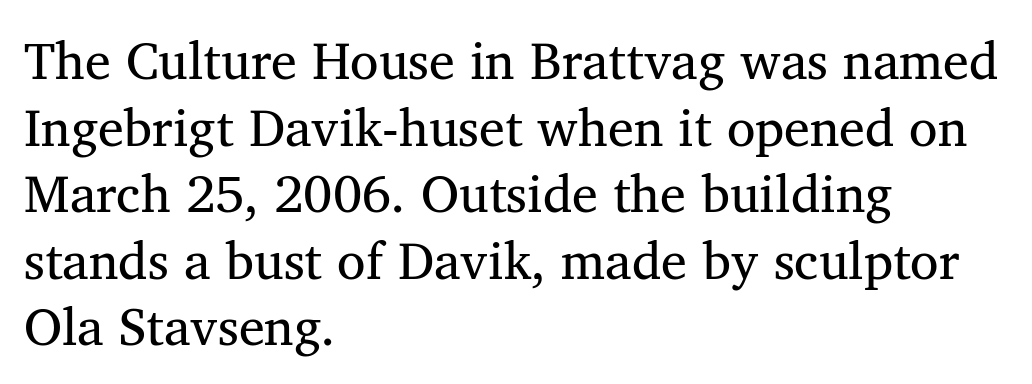
{"serif": "yes", "bold": "no", "weight": "regular", "width": "normal", "stroke_contrast": "medium", "x_height": "medium", "monospaced": "no", "underline": "no", "align": "left", "line_spacing": "normal", "line_spacing_ratio": 1.28, "letter_spacing": "normal", "letter_spacing_em": 0.0, "glyph_px": 52}
